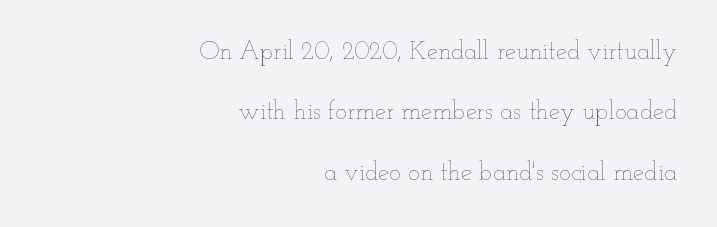
The image shows 25 px text type, upright; set right-aligned, loose line spacing (2.42x), normal letter spacing, not underlined.
